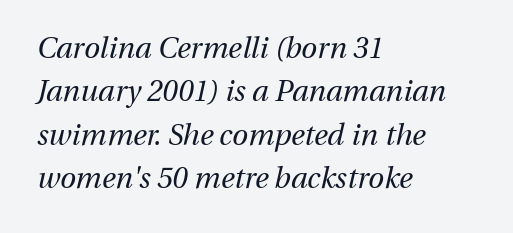
Q: Is the text bold? A: No.
Q: Is the text italic (slanted)? A: Yes, it leans right by about 13 degrees.
Q: Is the text underlined? A: No.
Q: How is the paragraph aligned? A: Left-aligned.
Q: Is the spacing between letters normal or unusually wide? A: Normal.
Q: Is the spacing between lines tight, normal or loose? A: Normal.
Q: Width (condensed, normal, or wide)? A: Normal.
Q: Stroke contrast? A: Medium.
Q: x-height? A: Medium.
Q: Monospaced? A: No.
